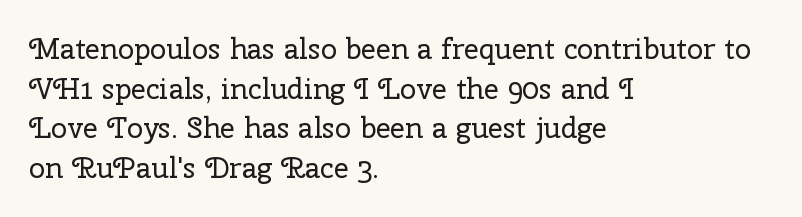
{"serif": "yes", "italic": "no", "bold": "no", "weight": "regular", "width": "normal", "stroke_contrast": "low", "x_height": "medium", "monospaced": "no", "underline": "no", "align": "left", "line_spacing": "normal", "line_spacing_ratio": 1.37, "letter_spacing": "normal", "letter_spacing_em": 0.0, "glyph_px": 29}
